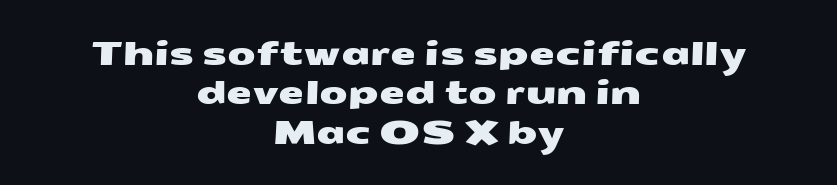
Bare-footed words on every line. The face used here is proportionally spaced, like ordinary book or web type. One-word summary of the alignment: center. Tracking value appears to be zero — textbook default spacing. What kind of face is this? One without serifs — a sans.
